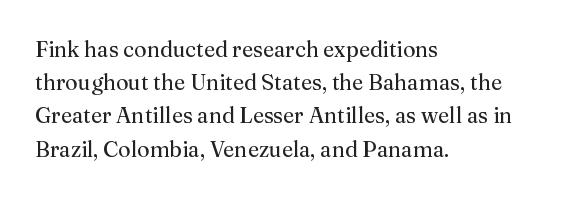
Q: Is the text bold? A: No.
Q: Is the text italic (slanted)? A: No, it is upright.
Q: Is the text underlined? A: No.
Q: How is the paragraph aligned? A: Left-aligned.
Q: Is the spacing between letters normal or unusually wide? A: Normal.
Q: Is the spacing between lines tight, normal or loose? A: Normal.
